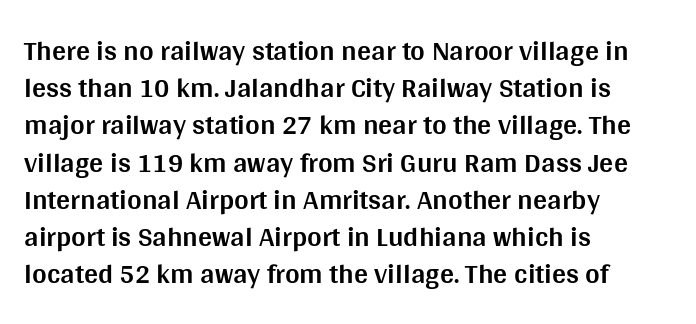
The image shows 28 px bold sans-serif type, upright; set left-aligned, normal line spacing (1.33x), normal letter spacing, not underlined; medium stroke contrast and a large x-height.
